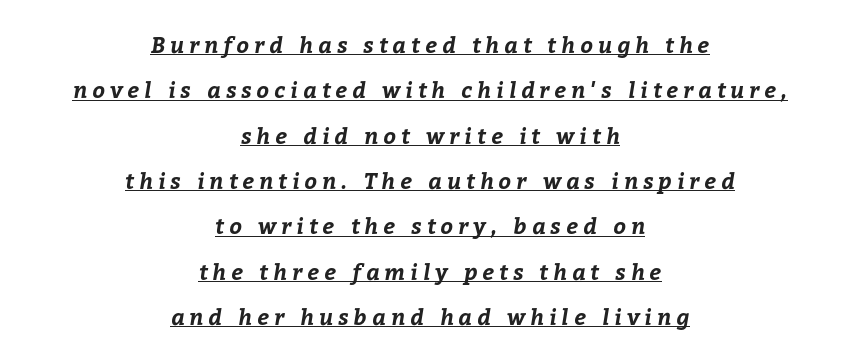
Interline gaps are noticeably wide in this sample. Compared with a flush-left layout, this one balances lines on the center instead. The face used here has the dense, thick strokes of a bold. Does a line run under the words? Yes, clearly.
